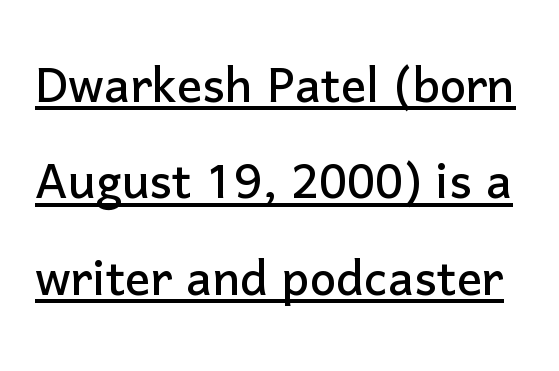
{"serif": "no", "italic": "no", "width": "normal", "stroke_contrast": "low", "x_height": "medium", "monospaced": "no", "underline": "yes", "line_spacing": "normal", "line_spacing_ratio": 1.53, "letter_spacing": "normal", "letter_spacing_em": 0.0, "glyph_px": 63}
